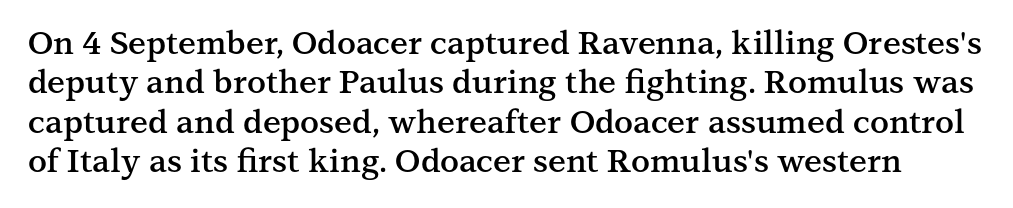
The rendering uses natural spacing where letterforms have individual widths. Glance below the letters and you will spot only blank space. Posture: straight, roman, zero tilt. The rendering keeps characters at their native spacing. Classification — serif. The sample has been set in demibold, a notch under bold.
